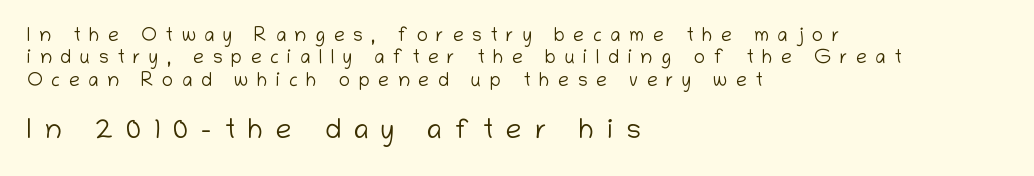
The image shows 28 px light sans-serif type, upright; set left-aligned, line spacing 1.18x, unusually wide letter spacing (+0.45 em), not underlined; the second (bottom) block is 1.47x larger; low stroke contrast and a medium x-height.
